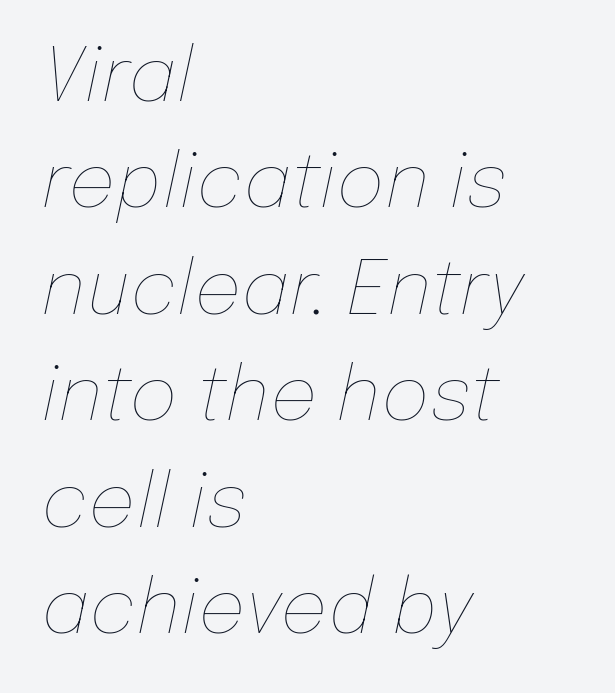
Q: Is the text bold? A: No.
Q: Is the text italic (slanted)? A: Yes, it leans right by about 12 degrees.
Q: Is the text underlined? A: No.
Q: How is the paragraph aligned? A: Left-aligned.
Q: Is the spacing between letters normal or unusually wide? A: Normal.
Q: Is the spacing between lines tight, normal or loose? A: Normal.
Q: Width (condensed, normal, or wide)? A: Normal.
Q: Stroke contrast? A: Low.
Q: x-height? A: Medium.
Q: Monospaced? A: No.
